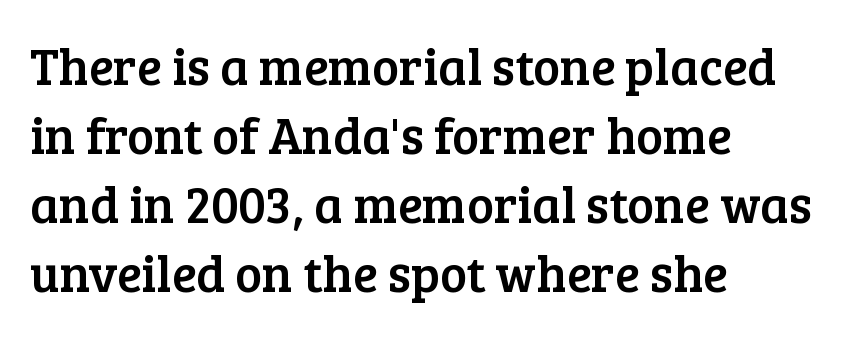
The image shows 51 px serif type, upright; set left-aligned, normal line spacing (1.35x), normal letter spacing, not underlined; low stroke contrast and a medium x-height.
